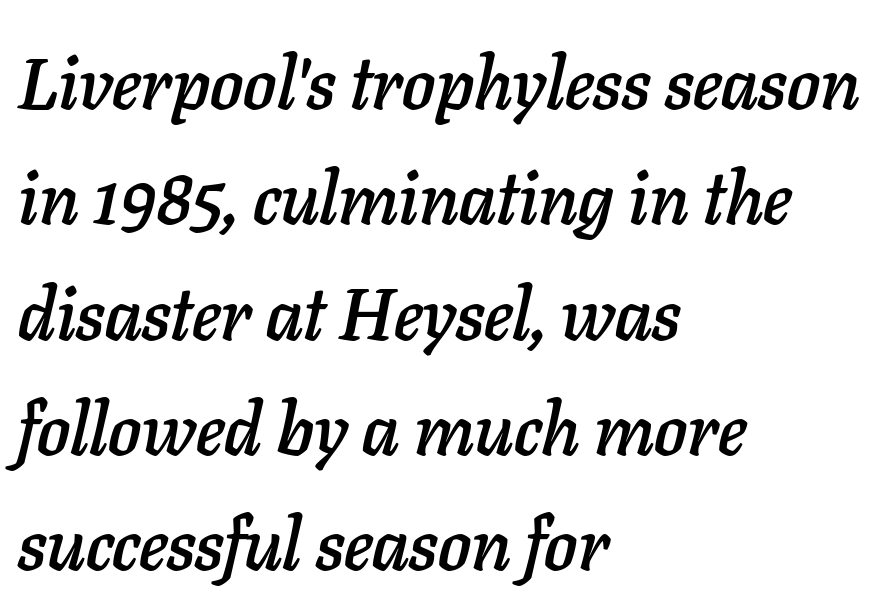
The face used here has a pronounced slope to its letters. How would I describe the line gaps? Plain and ordinary. Here the designer chose a conventional face with non-uniform glyph widths. In CSS terms this would be text-align: left. This rendering features lettering with no underline.
